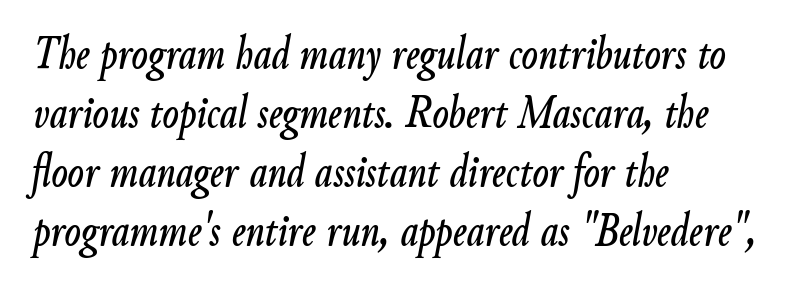
The letters advance in unequal steps, a hallmark of proportional type. This sample is left-justified, so line endings fall wherever the words run out. Check the space under the baseline: it is left empty. The letters sit at their default tracking, neither squeezed nor spread.
